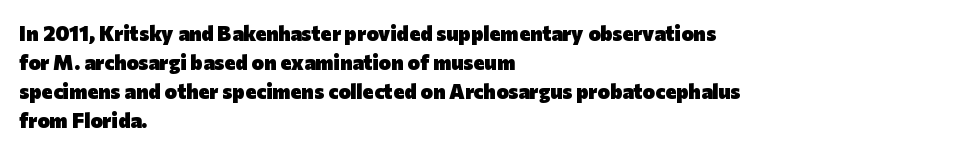
{"italic": "no", "bold": "yes", "underline": "no", "align": "left", "line_spacing": "normal", "line_spacing_ratio": 1.38, "letter_spacing": "normal", "letter_spacing_em": 0.0, "glyph_px": 21}
